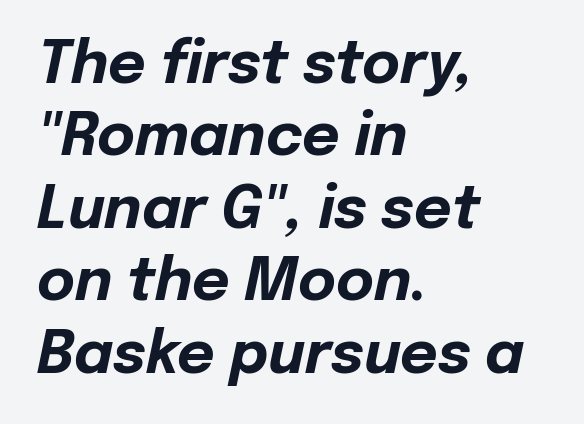
{"italic": "yes", "lean": "right", "slant_degrees": 12, "bold": "yes", "weight": "bold", "width": "normal", "stroke_contrast": "low", "x_height": "medium", "monospaced": "no", "underline": "no", "align": "left", "line_spacing": "normal", "line_spacing_ratio": 1.25, "letter_spacing": "normal", "letter_spacing_em": 0.0, "glyph_px": 58}
